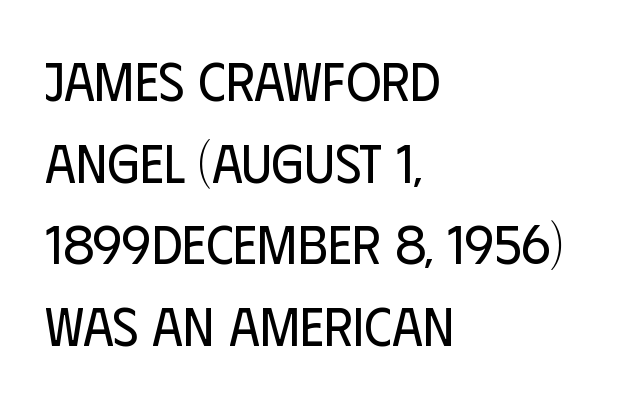
{"serif": "no", "italic": "no", "bold": "no", "weight": "regular", "width": "condensed", "stroke_contrast": "low", "x_height": "large", "monospaced": "no", "underline": "no", "align": "left", "line_spacing": "normal", "line_spacing_ratio": 1.51, "letter_spacing": "normal", "letter_spacing_em": 0.0, "glyph_px": 54}
